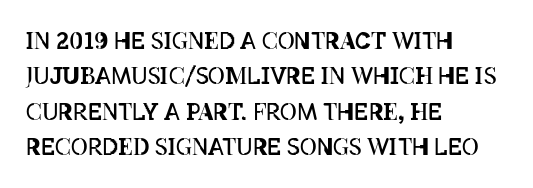
The image shows 23 px text type, upright; set left-aligned, normal line spacing (1.54x), normal letter spacing, not underlined.
